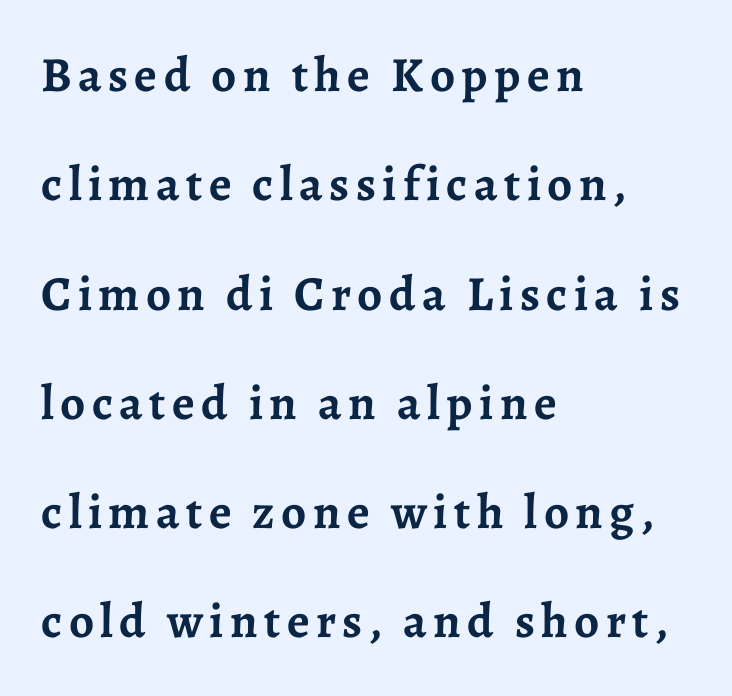
Q: Is the text bold? A: Yes.
Q: Is the text italic (slanted)? A: No, it is upright.
Q: Is the typeface a serif or a sans-serif typeface? A: Serif.
Q: Is the text underlined? A: No.
Q: How is the paragraph aligned? A: Left-aligned.
Q: Is the spacing between lines tight, normal or loose? A: Loose.
Q: Width (condensed, normal, or wide)? A: Normal.
Q: Stroke contrast? A: Low.
Q: x-height? A: Medium.
Q: Monospaced? A: No.
